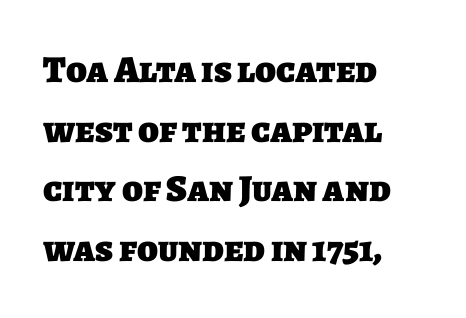
The image shows 38 px heavy sans-serif type; set left-aligned, normal line spacing (1.57x), normal letter spacing, not underlined; low stroke contrast and a large x-height.
